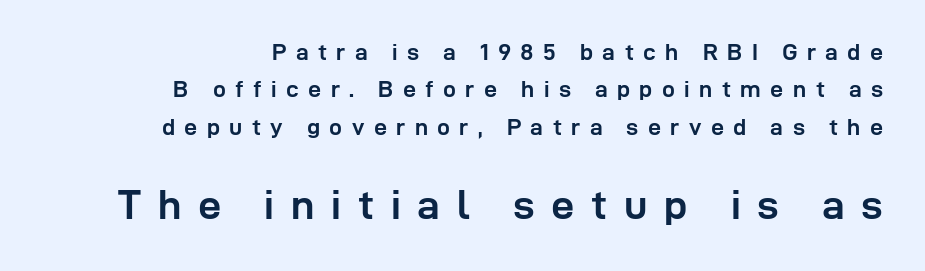
Q: Is the text bold? A: Yes.
Q: Is the text italic (slanted)? A: No, it is upright.
Q: Is the typeface a serif or a sans-serif typeface? A: Sans-serif.
Q: Is the text underlined? A: No.
Q: How is the paragraph aligned? A: Right-aligned.
Q: Is the spacing between letters normal or unusually wide? A: Unusually wide.
Q: Is the spacing between lines tight, normal or loose? A: Normal.
Q: Which block of text is set in a larger size, the first (top) or the second (bottom)? A: The second (bottom) one.
Q: Width (condensed, normal, or wide)? A: Normal.
Q: Stroke contrast? A: Low.
Q: x-height? A: Medium.
Q: Monospaced? A: No.
